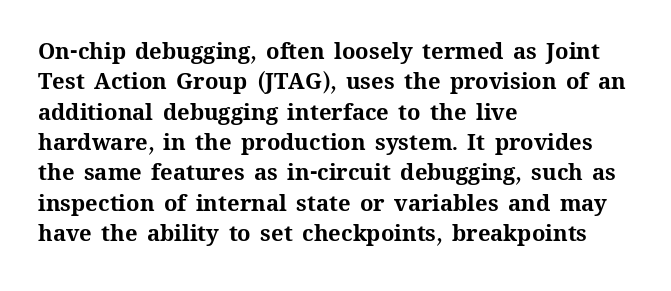
The paragraph shown leans on its left margin. The glyphs have the mass of a bold cut. How are the letters spaced? Ordinarily, with no added tracking. This sample uses an upright cut, with every glyph sitting square on the baseline.
